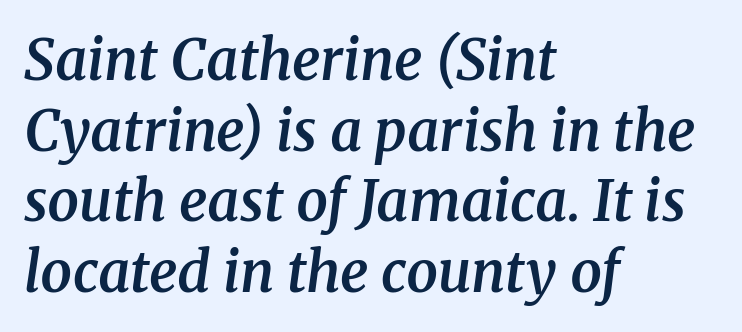
Heft: intermediate — a semibold. The specimen omits any rule beneath the text block's lines. In terms of posture, this sample is oblique. The rendering uses a moderate line-height, typical for paragraphs.
